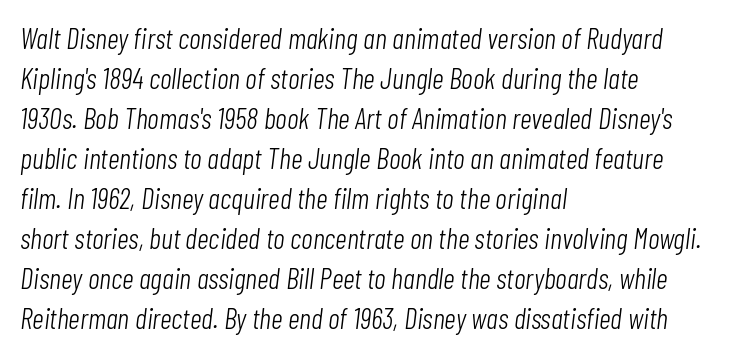
The image shows 29 px light, condensed type, italic (leaning right); set left-aligned, normal line spacing (1.38x), normal letter spacing, not underlined; low stroke contrast and a medium x-height.
